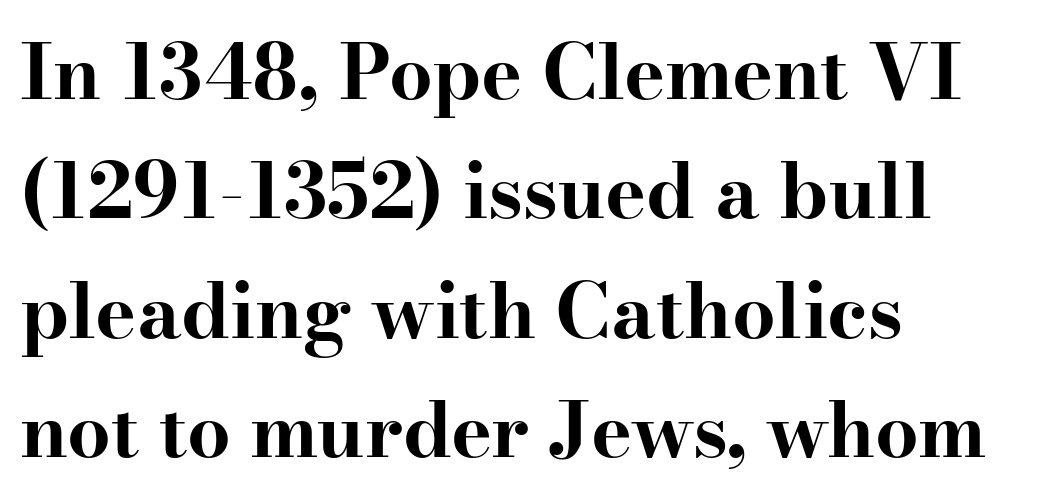
{"serif": "yes", "italic": "no", "bold": "yes", "weight": "bold", "width": "wide", "stroke_contrast": "high", "x_height": "small", "monospaced": "no", "underline": "no", "align": "left", "line_spacing": "normal", "line_spacing_ratio": 1.55, "letter_spacing": "normal", "letter_spacing_em": 0.0, "glyph_px": 77}
